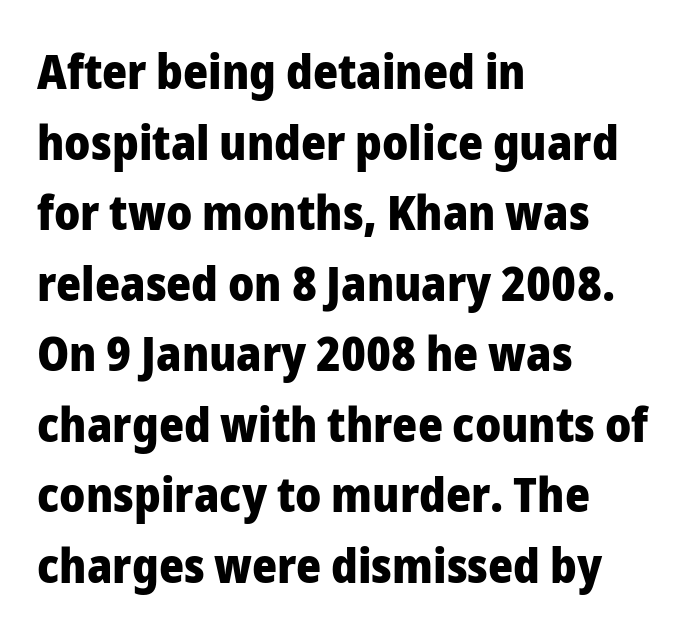
Q: Is the text bold? A: Yes.
Q: Is the text italic (slanted)? A: No, it is upright.
Q: Is the typeface a serif or a sans-serif typeface? A: Sans-serif.
Q: Is the text underlined? A: No.
Q: How is the paragraph aligned? A: Left-aligned.
Q: Is the spacing between letters normal or unusually wide? A: Normal.
Q: Is the spacing between lines tight, normal or loose? A: Normal.
Q: Width (condensed, normal, or wide)? A: Normal.
Q: Stroke contrast? A: Low.
Q: x-height? A: Medium.
Q: Monospaced? A: No.
